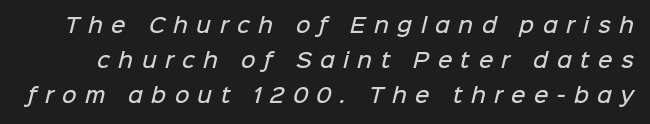
{"bold": "semi", "underline": "no", "line_spacing_ratio": 1.76, "letter_spacing": "wide", "letter_spacing_em": 0.42, "glyph_px": 20}
